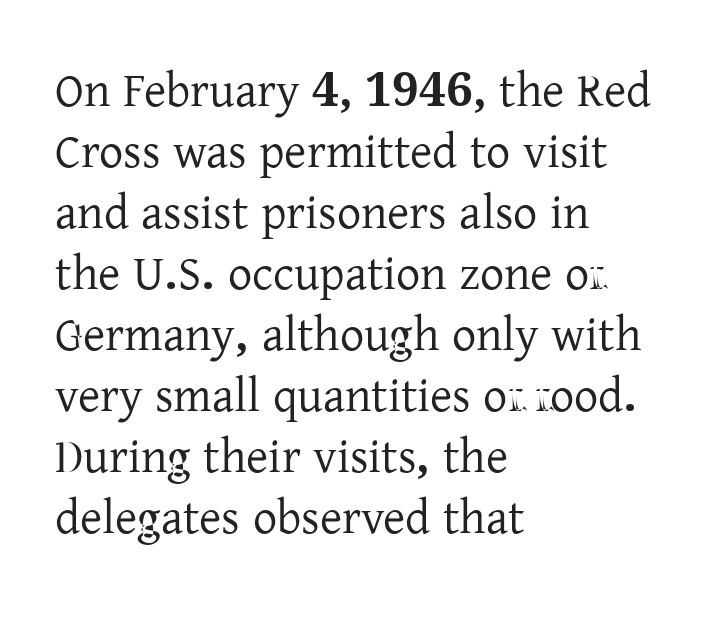
{"serif": "yes", "italic": "no", "width": "normal", "stroke_contrast": "low", "x_height": "medium", "monospaced": "no", "underline": "no", "align": "left", "line_spacing": "normal", "line_spacing_ratio": 1.27, "letter_spacing": "normal", "letter_spacing_em": 0.0, "glyph_px": 48}
